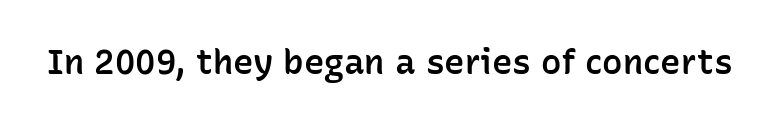
Here the designer chose a conventional face with non-uniform glyph widths. Bold? Not quite — semibold, heavier than regular but stopping short. This sample uses an upright cut, with every glyph sitting square on the baseline. The space beneath each line is pristine and unruled. The face used here is a sans, in the tradition of grotesques and geometrics.
